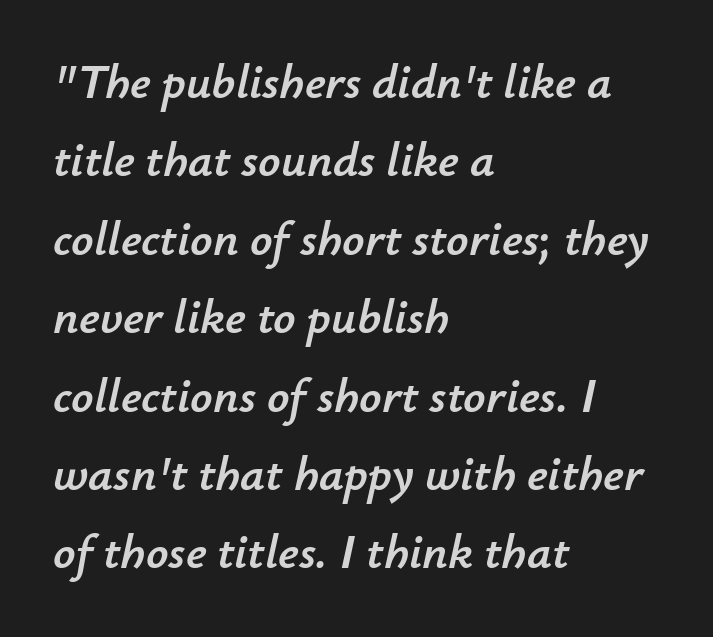
Here the designer chose a conventional face with non-uniform glyph widths. The rendering anchors every line to the left-hand side. The letters sit at their default tracking, neither squeezed nor spread. The lettering tilts uniformly, giving the passage an italic look.
